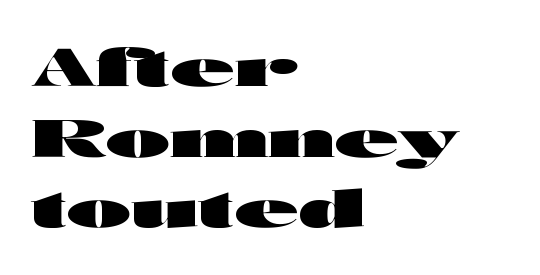
A typesetter would label this face a sans. Successive baselines arrive at the customary interval. Type without underlining. Left-aligned paragraph, ragged on the right. The passage shown is typed in a proportional face where columns would drift.
